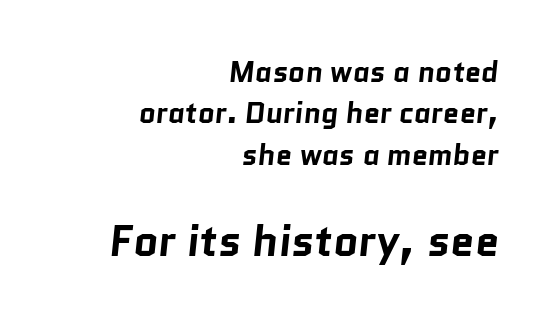
The image shows 43 px bold sans-serif type; set right-aligned, normal line spacing (1.43x), normal letter spacing, not underlined; the second (bottom) block is 1.48x larger; low stroke contrast and a medium x-height.
